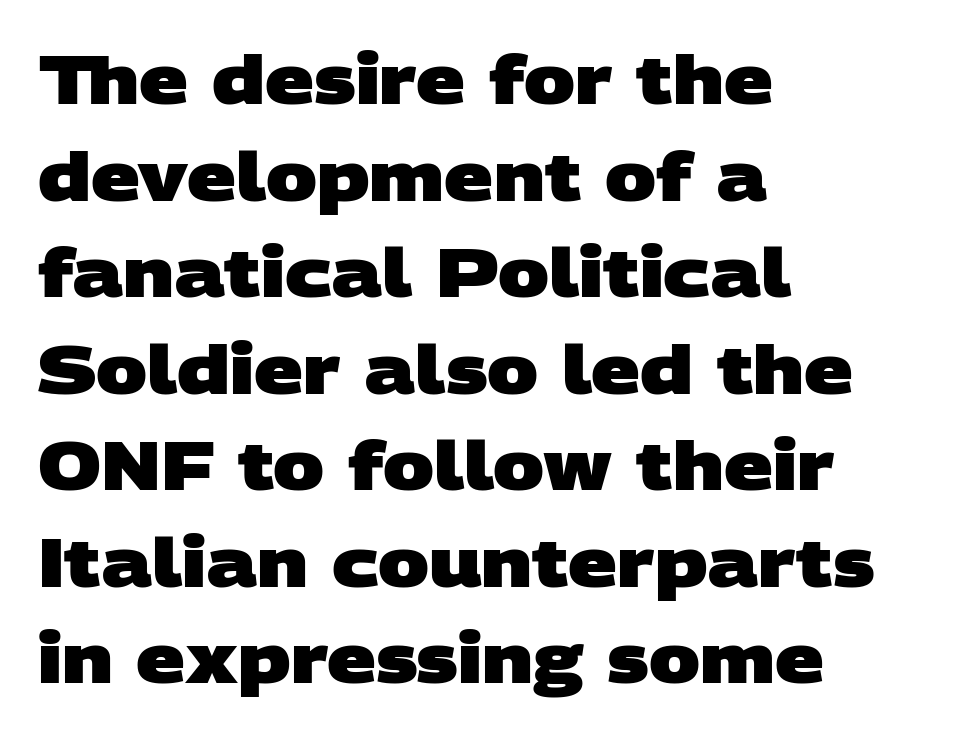
Q: Is the text bold? A: Yes.
Q: Is the typeface a serif or a sans-serif typeface? A: Sans-serif.
Q: Is the text underlined? A: No.
Q: How is the paragraph aligned? A: Left-aligned.
Q: Is the spacing between letters normal or unusually wide? A: Normal.
Q: Is the spacing between lines tight, normal or loose? A: Normal.
Q: Width (condensed, normal, or wide)? A: Wide.
Q: Stroke contrast? A: Low.
Q: x-height? A: Large.
Q: Monospaced? A: No.
